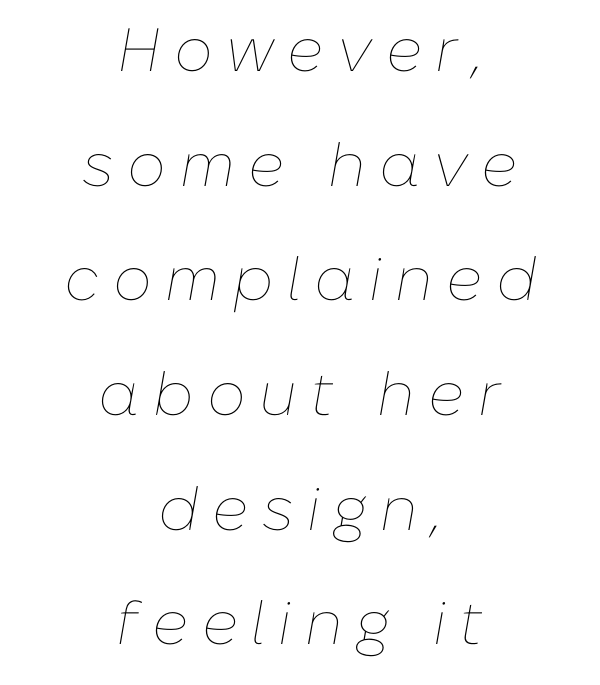
The image shows 61 px thin type, italic (leaning right); set centered, line spacing 1.88x, unusually wide letter spacing (+0.22 em), not underlined; low stroke contrast and a medium x-height.
